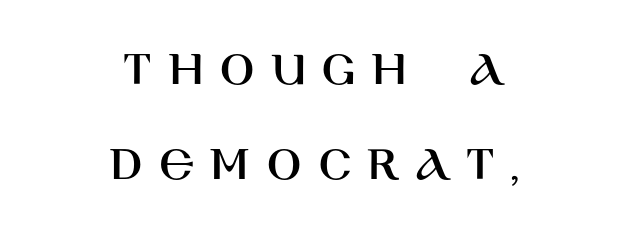
Q: Is the text italic (slanted)? A: No, it is upright.
Q: Is the typeface a serif or a sans-serif typeface? A: Sans-serif.
Q: Is the text underlined? A: No.
Q: How is the paragraph aligned? A: Centered.
Q: Is the spacing between letters normal or unusually wide? A: Unusually wide.
Q: Width (condensed, normal, or wide)? A: Normal.
Q: Stroke contrast? A: High.
Q: x-height? A: Large.
Q: Monospaced? A: No.
